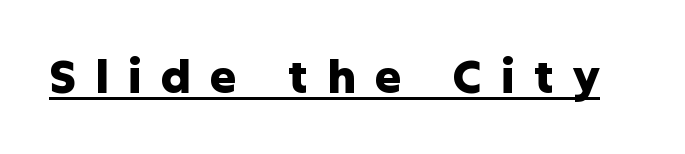
The image shows 45 px heavy sans-serif type, upright; set unusually wide letter spacing (+0.42 em), underlined; low stroke contrast and a medium x-height.
